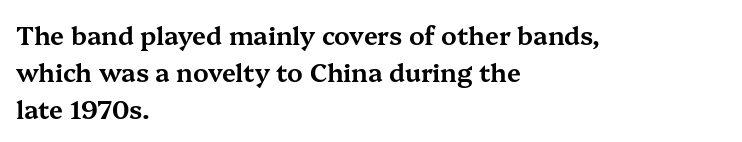
Q: Is the text italic (slanted)? A: No, it is upright.
Q: Is the text underlined? A: No.
Q: How is the paragraph aligned? A: Left-aligned.
Q: Is the spacing between letters normal or unusually wide? A: Normal.
Q: Is the spacing between lines tight, normal or loose? A: Normal.
